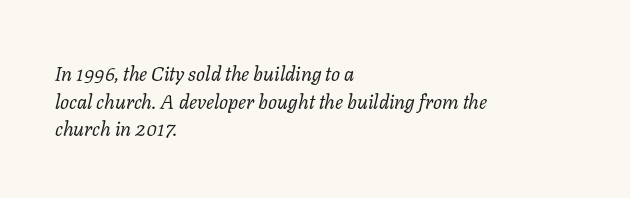
{"italic": "yes", "lean": "right", "slant_degrees": 11, "bold": "no", "underline": "no", "align": "left", "line_spacing": "normal", "line_spacing_ratio": 1.38, "letter_spacing": "normal", "letter_spacing_em": 0.0, "glyph_px": 20}
